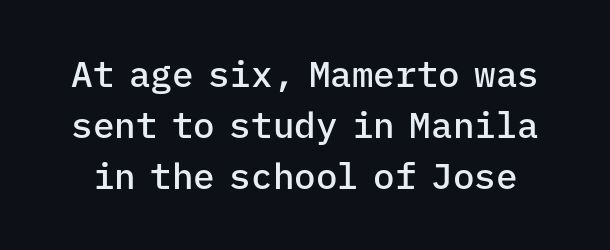
The face used here is monospaced, like something from a code editor. Every character sits straight up, as roman type does. The string is rendered with underlining switched off. Each word holds together tightly as a unit, with standard inter-letter gaps. The designer went with a sans here, leaving each stem footless. Moderately thickened strokes mark this as semibold type.
